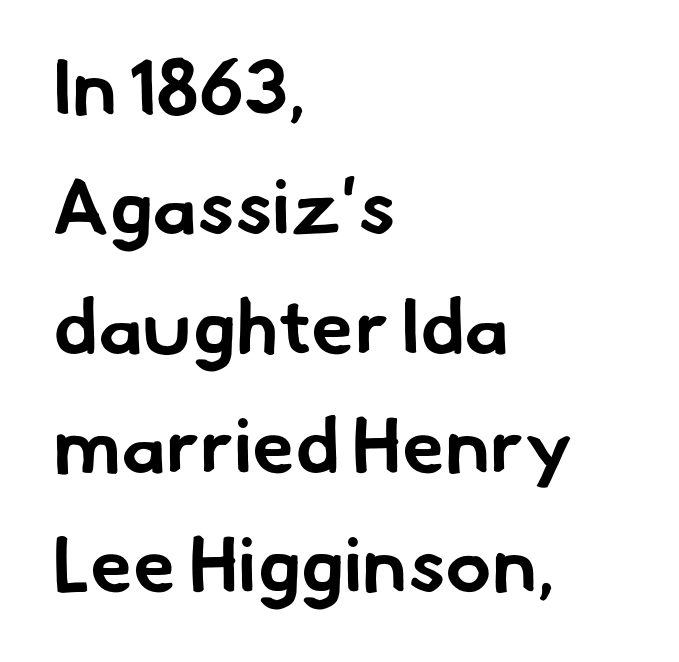
Q: Is the text bold? A: Yes.
Q: Is the typeface a serif or a sans-serif typeface? A: Sans-serif.
Q: Is the text underlined? A: No.
Q: How is the paragraph aligned? A: Left-aligned.
Q: Is the spacing between letters normal or unusually wide? A: Normal.
Q: Is the spacing between lines tight, normal or loose? A: Normal.
Q: Width (condensed, normal, or wide)? A: Normal.
Q: Stroke contrast? A: Low.
Q: x-height? A: Small.
Q: Monospaced? A: No.
